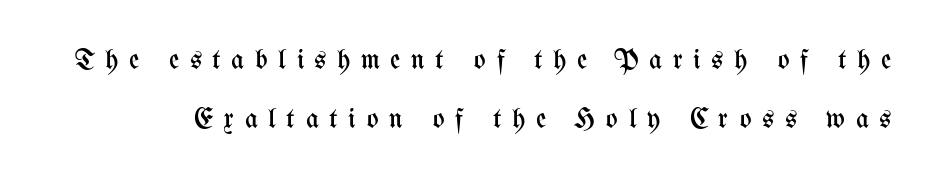
Q: Is the text bold? A: No.
Q: Is the text italic (slanted)? A: No, it is upright.
Q: Is the text underlined? A: No.
Q: Is the spacing between letters normal or unusually wide? A: Unusually wide.
Q: Is the spacing between lines tight, normal or loose? A: Loose.
Q: Width (condensed, normal, or wide)? A: Condensed.
Q: Stroke contrast? A: Medium.
Q: x-height? A: Medium.
Q: Monospaced? A: No.
